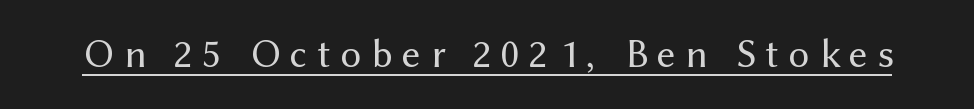
The image shows 41 px regular-weight sans-serif type, upright; set unusually wide letter spacing (+0.23 em), underlined; medium stroke contrast and a medium x-height.
